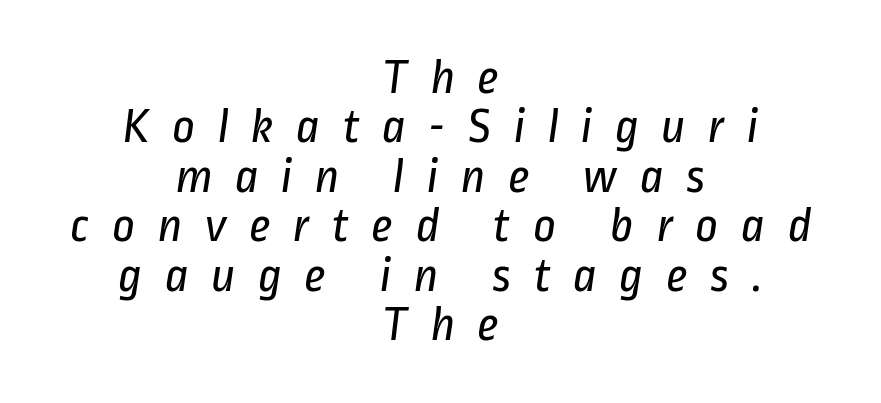
Q: Is the text bold? A: No.
Q: Is the typeface a serif or a sans-serif typeface? A: Sans-serif.
Q: Is the text underlined? A: No.
Q: How is the paragraph aligned? A: Centered.
Q: Is the spacing between letters normal or unusually wide? A: Unusually wide.
Q: Is the spacing between lines tight, normal or loose? A: Tight.
Q: Width (condensed, normal, or wide)? A: Condensed.
Q: Stroke contrast? A: Low.
Q: x-height? A: Medium.
Q: Monospaced? A: No.
